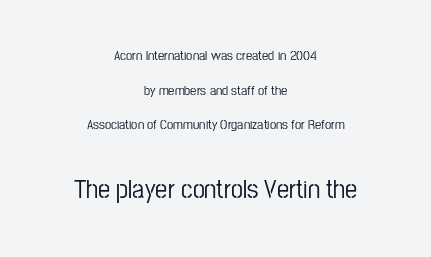
Q: Is the text italic (slanted)? A: No, it is upright.
Q: Is the text underlined? A: No.
Q: How is the paragraph aligned? A: Centered.
Q: Is the spacing between letters normal or unusually wide? A: Normal.
Q: Is the spacing between lines tight, normal or loose? A: Loose.
Q: Which block of text is set in a larger size, the first (top) or the second (bottom)? A: The second (bottom) one.
